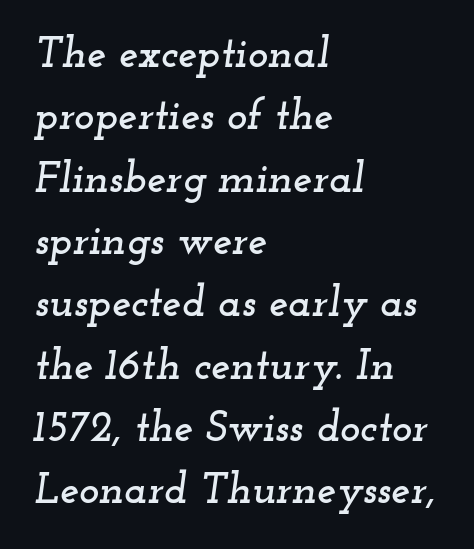
The passage shown stacks its lines at a standard gap. Examine the stroke ends and you'll spot serifs. This rendering leaves character spacing at its baseline value. Rule under the text: the space is simply empty. These lines were composed using italics. The typesetter chose a ragged-right arrangement here.
